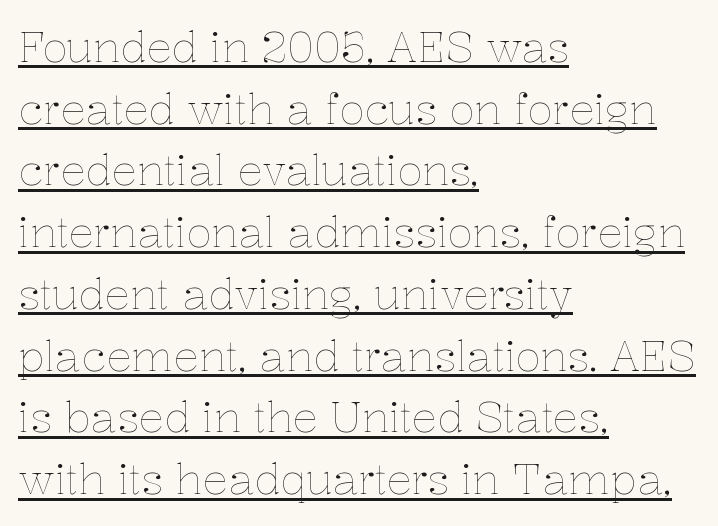
{"italic": "no", "bold": "no", "weight": "thin", "width": "normal", "stroke_contrast": "low", "x_height": "medium", "monospaced": "no", "underline": "yes", "align": "left", "line_spacing": "normal", "line_spacing_ratio": 1.47, "letter_spacing": "normal", "letter_spacing_em": 0.0, "glyph_px": 42}
